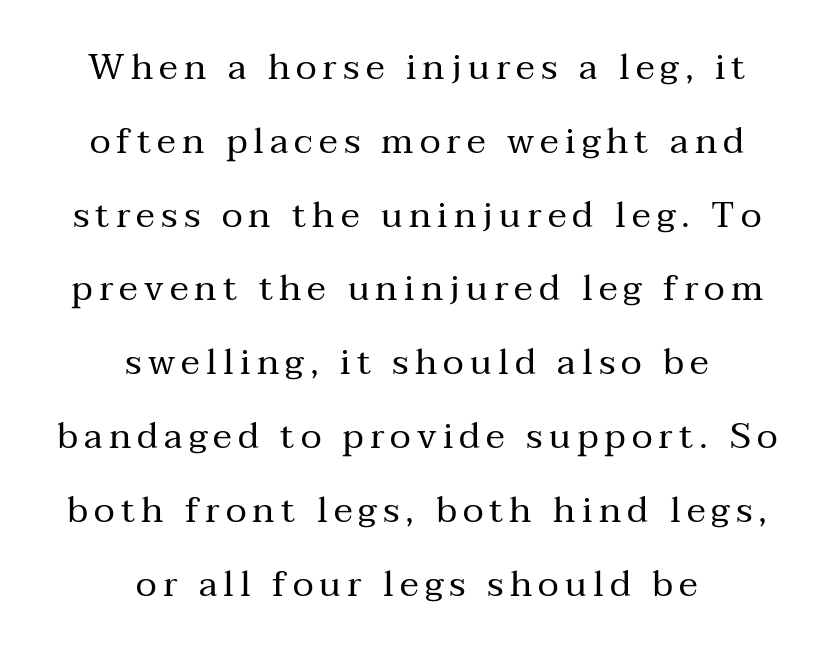
Weight: not bold — regular or lighter. Neither beginnings nor endings align; midpoints do. Posture: vertical. These lines stand farther apart than default settings would place them.
